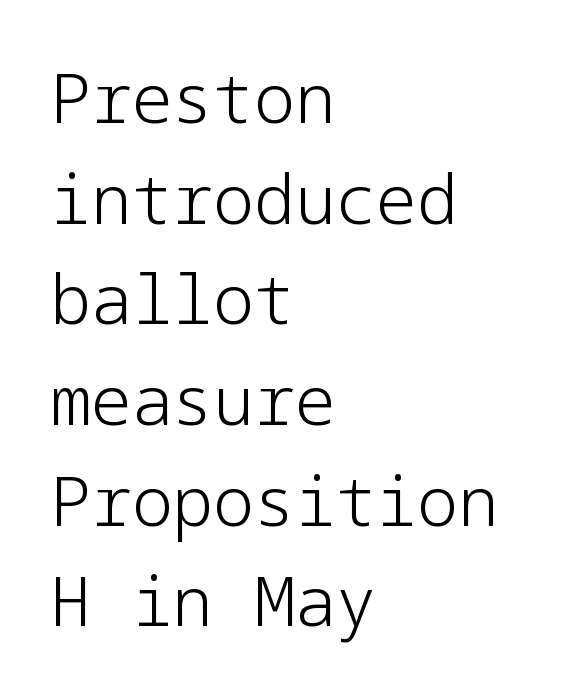
Q: Is the text bold? A: No.
Q: Is the text italic (slanted)? A: No, it is upright.
Q: Is the typeface a serif or a sans-serif typeface? A: Sans-serif.
Q: Is the text underlined? A: No.
Q: How is the paragraph aligned? A: Left-aligned.
Q: Is the spacing between letters normal or unusually wide? A: Normal.
Q: Is the spacing between lines tight, normal or loose? A: Normal.
Q: Width (condensed, normal, or wide)? A: Normal.
Q: Stroke contrast? A: Low.
Q: x-height? A: Medium.
